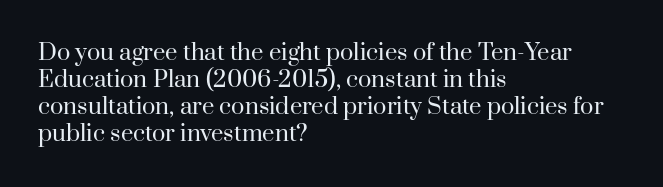
Honestly, the letter spacing is just normal — you wouldn't notice it. A student would call this left alignment; a typographer would say flush left, rag right. The font sits on the lighter half of the weight spectrum, regular included. Just letters on the line, the space beneath them empty.
